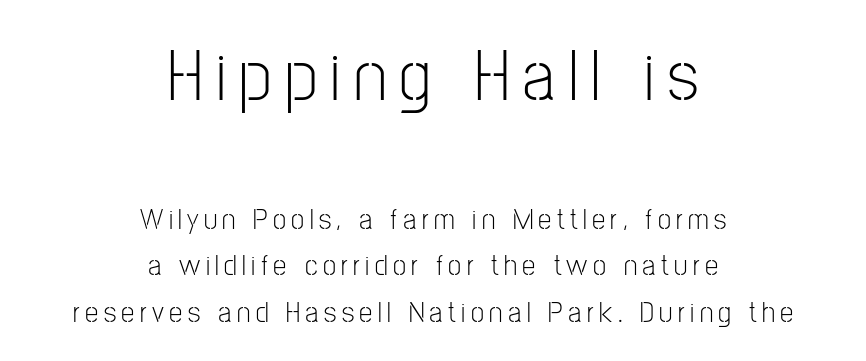
The image shows 74 px light, condensed sans-serif type, upright; set centered, normal line spacing (1.55x), not underlined; the first (top) block is 2.47x larger; low stroke contrast and a medium x-height.
